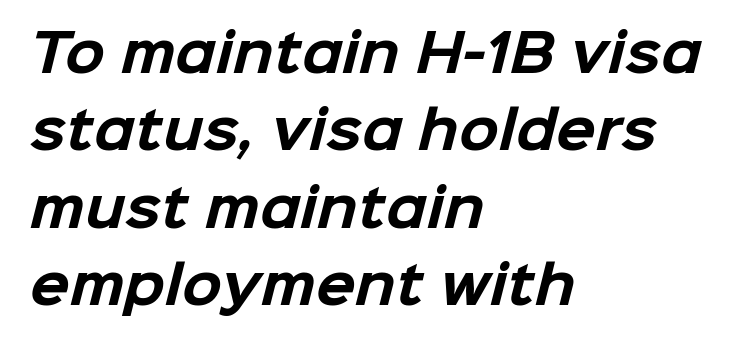
The image shows 52 px bold sans-serif type; set left-aligned, normal line spacing (1.49x), normal letter spacing, not underlined; low stroke contrast and a medium x-height.
